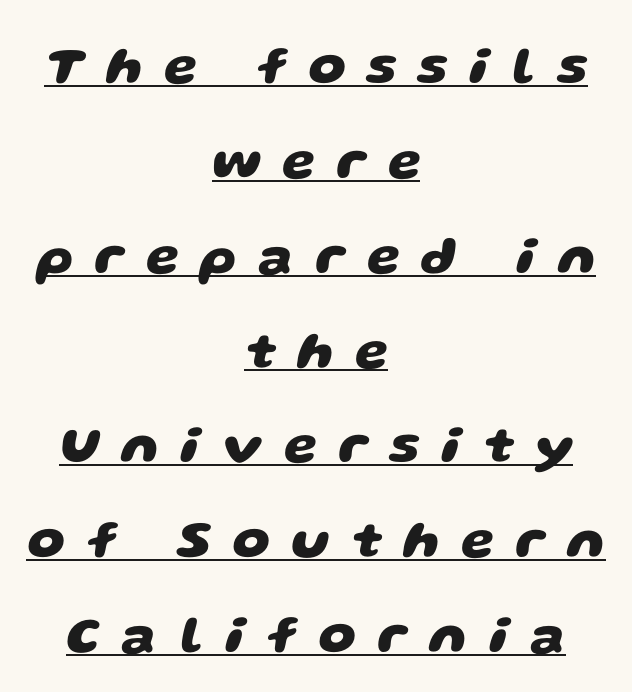
Q: Is the text bold? A: Yes.
Q: Is the typeface a serif or a sans-serif typeface? A: Sans-serif.
Q: Is the text underlined? A: Yes.
Q: How is the paragraph aligned? A: Centered.
Q: Is the spacing between letters normal or unusually wide? A: Unusually wide.
Q: Width (condensed, normal, or wide)? A: Wide.
Q: Stroke contrast? A: Low.
Q: x-height? A: Large.
Q: Monospaced? A: No.
